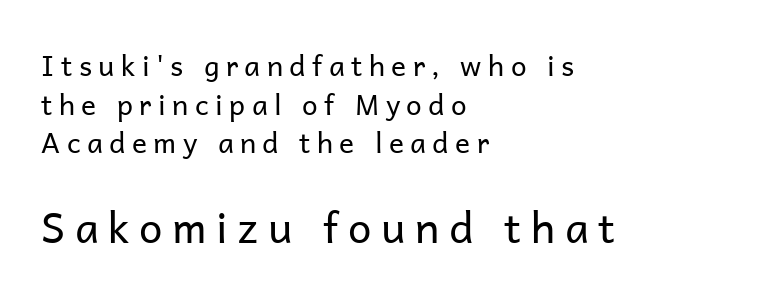
{"serif": "no", "italic": "no", "bold": "no", "weight": "regular", "width": "normal", "stroke_contrast": "low", "x_height": "medium", "monospaced": "no", "underline": "no", "align": "left", "line_spacing": "normal", "line_spacing_ratio": 1.38, "letter_spacing": "wide", "letter_spacing_em": 0.23, "larger_block": "second", "size_ratio": 1.5, "glyph_px": 42}
